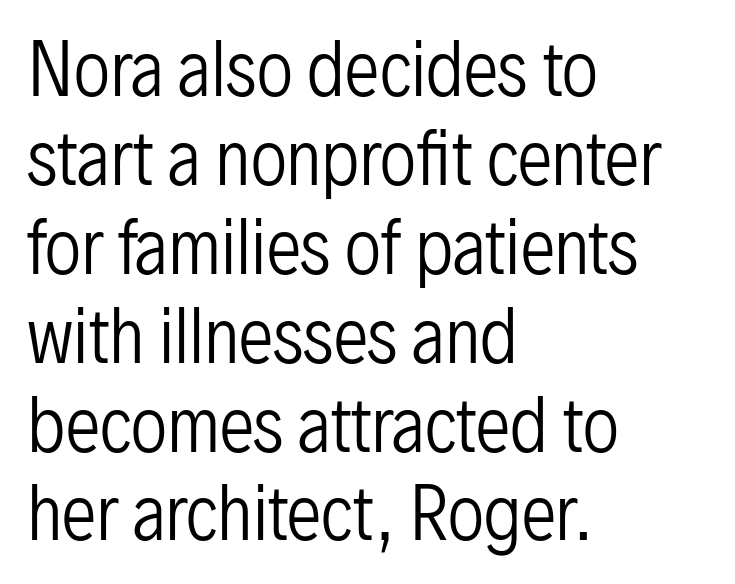
{"serif": "no", "italic": "no", "bold": "no", "weight": "regular", "width": "condensed", "stroke_contrast": "low", "x_height": "medium", "monospaced": "no", "underline": "no", "align": "left", "line_spacing": "normal", "line_spacing_ratio": 1.27, "letter_spacing": "normal", "letter_spacing_em": 0.0, "glyph_px": 70}
